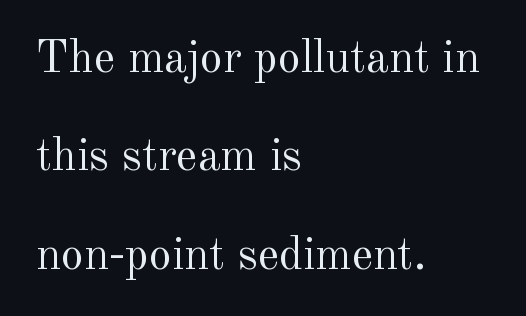
Q: Is the text bold? A: No.
Q: Is the text italic (slanted)? A: No, it is upright.
Q: Is the typeface a serif or a sans-serif typeface? A: Serif.
Q: Is the text underlined? A: No.
Q: How is the paragraph aligned? A: Left-aligned.
Q: Is the spacing between letters normal or unusually wide? A: Normal.
Q: Is the spacing between lines tight, normal or loose? A: Loose.
Q: Width (condensed, normal, or wide)? A: Normal.
Q: x-height? A: Small.
Q: Monospaced? A: No.
